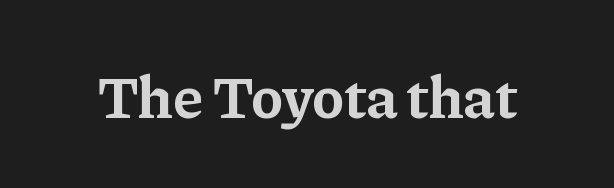
Q: Is the text bold? A: Yes.
Q: Is the text italic (slanted)? A: No, it is upright.
Q: Is the typeface a serif or a sans-serif typeface? A: Serif.
Q: Is the text underlined? A: No.
Q: Is the spacing between letters normal or unusually wide? A: Normal.
Q: Width (condensed, normal, or wide)? A: Normal.
Q: Stroke contrast? A: Low.
Q: x-height? A: Medium.
Q: Monospaced? A: No.
